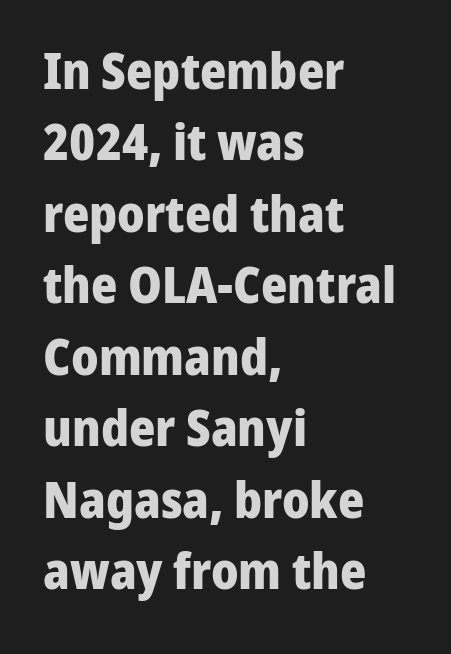
The image shows 50 px heavy sans-serif type, upright; set left-aligned, normal line spacing (1.43x), normal letter spacing, not underlined; low stroke contrast and a medium x-height.
